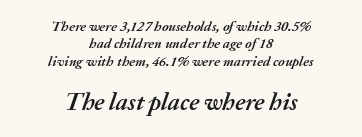
The image shows 24 px bold type, italic (leaning right); set centered, line spacing 1.24x, normal letter spacing, not underlined; the second (bottom) block is 1.71x larger.
